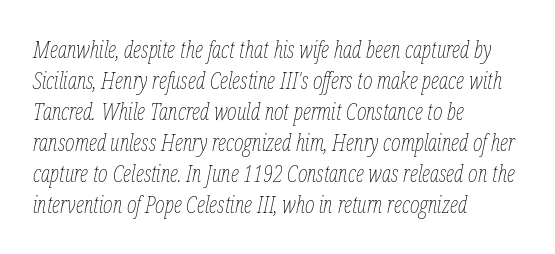
Q: Is the text bold? A: No.
Q: Is the text italic (slanted)? A: Yes, it leans right by about 12 degrees.
Q: Is the text underlined? A: No.
Q: How is the paragraph aligned? A: Left-aligned.
Q: Is the spacing between letters normal or unusually wide? A: Normal.
Q: Is the spacing between lines tight, normal or loose? A: Normal.
